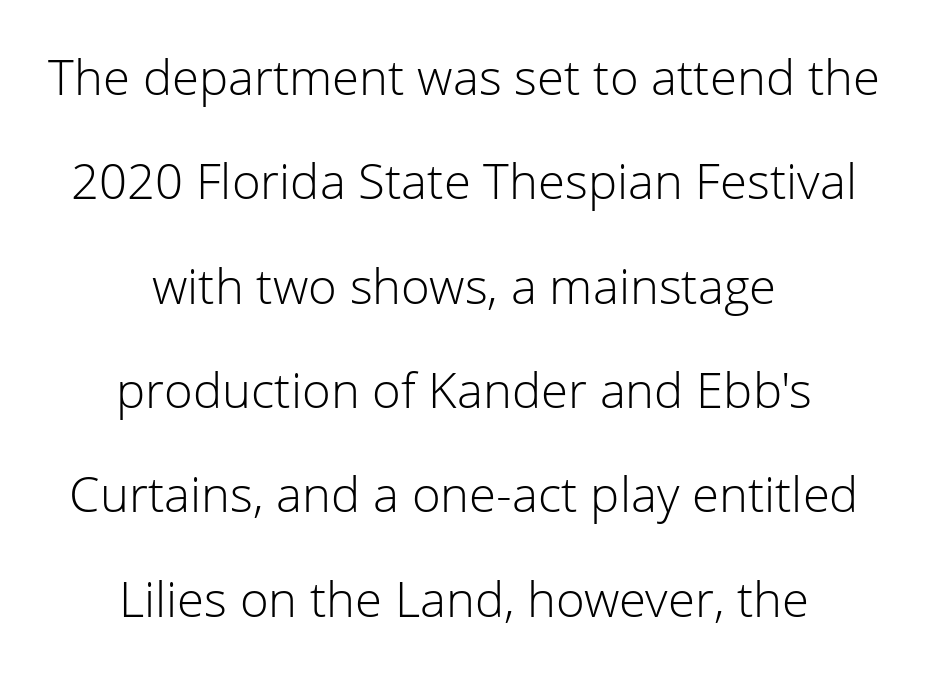
Quick note: interline space is abundant. The face used here is proportionally spaced, like ordinary book or web type. Check under the words: just untouched page. The axis of the letterforms is exactly vertical. This sample uses plain, unmodified letter spacing. The letters carry no serifs — their stems end cleanly without finishing strokes.
